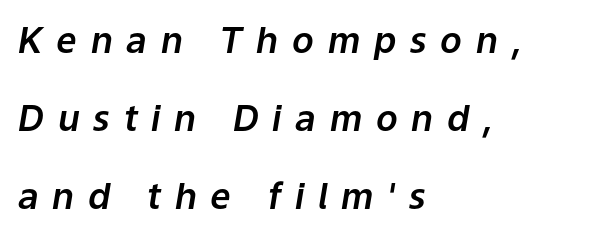
Q: Is the text italic (slanted)? A: Yes, it leans right by about 9 degrees.
Q: Is the text underlined? A: No.
Q: How is the paragraph aligned? A: Left-aligned.
Q: Is the spacing between letters normal or unusually wide? A: Unusually wide.
Q: Is the spacing between lines tight, normal or loose? A: Loose.
Q: Width (condensed, normal, or wide)? A: Normal.
Q: Stroke contrast? A: Low.
Q: x-height? A: Medium.
Q: Monospaced? A: No.
